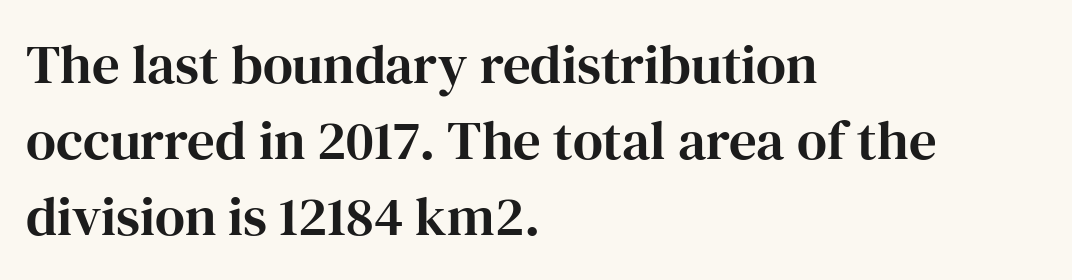
Q: Is the text italic (slanted)? A: No, it is upright.
Q: Is the typeface a serif or a sans-serif typeface? A: Serif.
Q: Is the text underlined? A: No.
Q: How is the paragraph aligned? A: Left-aligned.
Q: Is the spacing between letters normal or unusually wide? A: Normal.
Q: Is the spacing between lines tight, normal or loose? A: Normal.
Q: Width (condensed, normal, or wide)? A: Normal.
Q: Stroke contrast? A: High.
Q: x-height? A: Medium.
Q: Monospaced? A: No.
